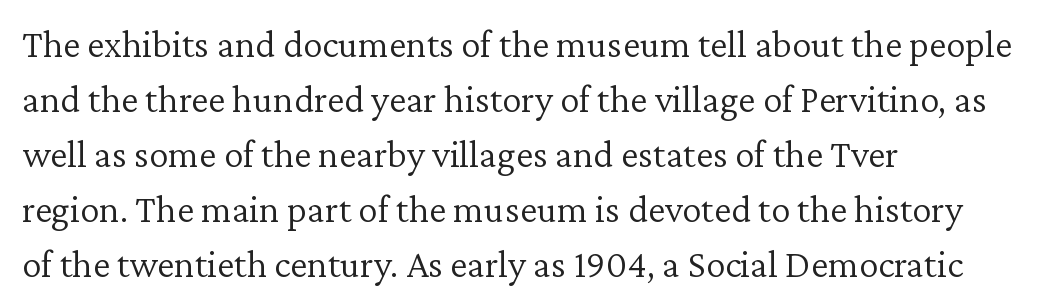
Q: Is the text bold? A: No.
Q: Is the text italic (slanted)? A: No, it is upright.
Q: Is the typeface a serif or a sans-serif typeface? A: Serif.
Q: Is the text underlined? A: No.
Q: How is the paragraph aligned? A: Left-aligned.
Q: Is the spacing between letters normal or unusually wide? A: Normal.
Q: Is the spacing between lines tight, normal or loose? A: Normal.
Q: Width (condensed, normal, or wide)? A: Normal.
Q: Stroke contrast? A: Low.
Q: x-height? A: Medium.
Q: Monospaced? A: No.
